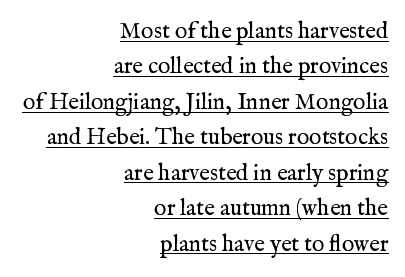
{"italic": "no", "bold": "no", "underline": "yes", "align": "right", "line_spacing": "normal", "line_spacing_ratio": 1.54, "letter_spacing": "normal", "letter_spacing_em": 0.0, "glyph_px": 23}
